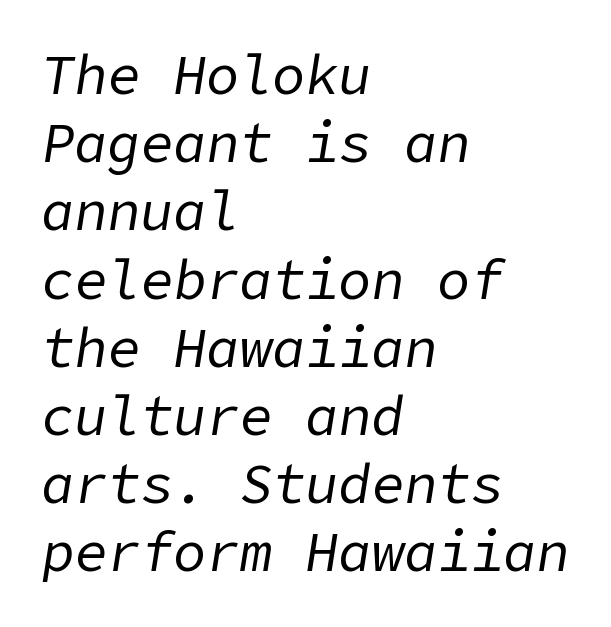
Observe the lean: these are italic letterforms. No extra tracking has been applied to these lines. The face looks like a standard text weight, possibly lighter. The zone under the glyphs is completely vacant. This sample is left-justified, so line endings fall wherever the words run out.
